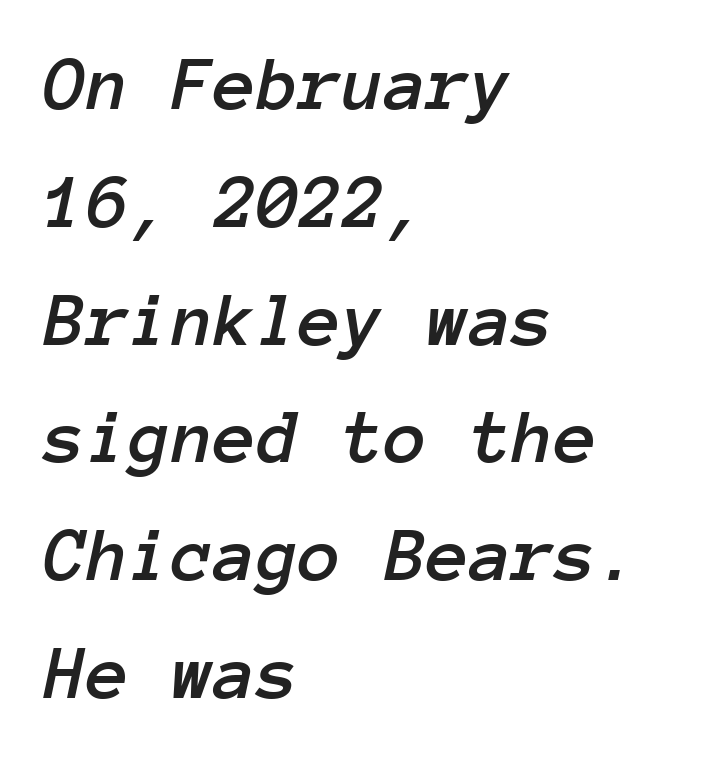
Q: Is the text italic (slanted)? A: Yes, it leans right by about 12 degrees.
Q: Is the text underlined? A: No.
Q: How is the paragraph aligned? A: Left-aligned.
Q: Is the spacing between letters normal or unusually wide? A: Normal.
Q: Is the spacing between lines tight, normal or loose? A: Normal.
Q: Width (condensed, normal, or wide)? A: Normal.
Q: Stroke contrast? A: Low.
Q: x-height? A: Medium.
Q: Monospaced? A: Yes.
